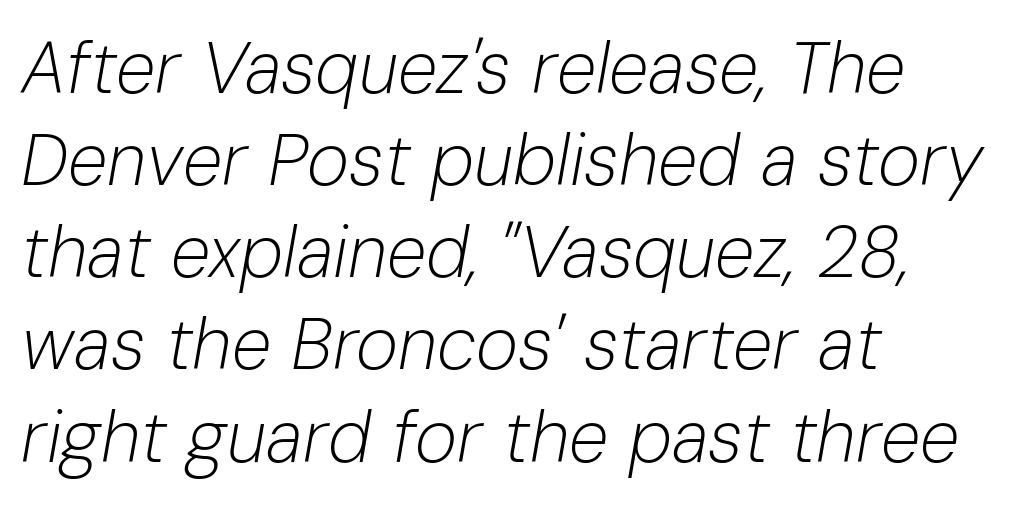
{"italic": "yes", "lean": "right", "slant_degrees": 10, "bold": "no", "weight": "light", "width": "normal", "stroke_contrast": "low", "x_height": "medium", "monospaced": "no", "underline": "no", "align": "left", "line_spacing": "normal", "line_spacing_ratio": 1.28, "letter_spacing": "normal", "letter_spacing_em": 0.0, "glyph_px": 72}
